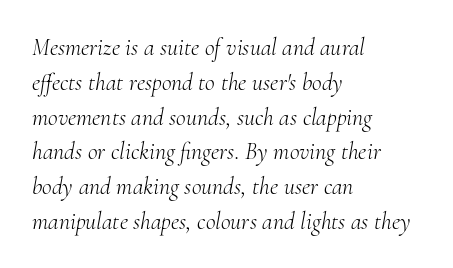
Words float on clear page, feet unadorned. Interline gaps are of average width in this sample. In CSS terms this would be text-align: left. How are the letters spaced? Ordinarily, with no added tracking.
